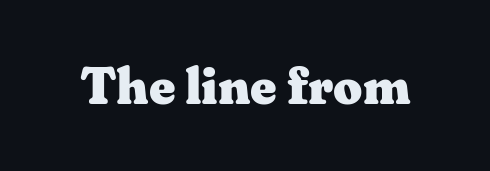
The image shows 51 px heavy, wide serif type, upright; set normal letter spacing, not underlined; medium stroke contrast and a medium x-height.
